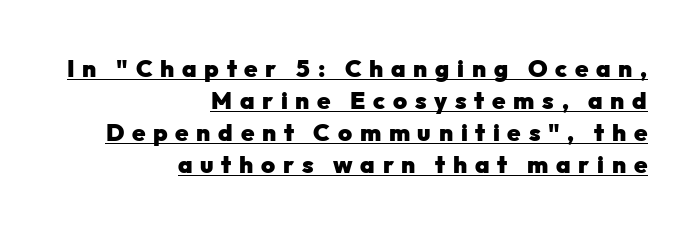
Q: Is the text bold? A: Yes.
Q: Is the text italic (slanted)? A: No, it is upright.
Q: Is the text underlined? A: Yes.
Q: How is the paragraph aligned? A: Right-aligned.
Q: Is the spacing between letters normal or unusually wide? A: Unusually wide.
Q: Is the spacing between lines tight, normal or loose? A: Normal.
